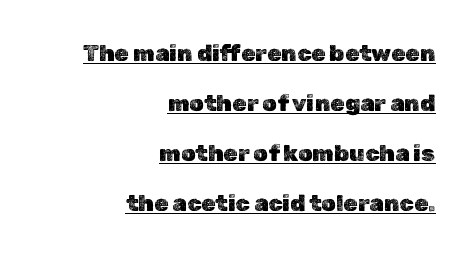
{"italic": "no", "underline": "yes", "align": "right", "line_spacing": "loose", "line_spacing_ratio": 2.18, "letter_spacing": "normal", "letter_spacing_em": 0.0, "glyph_px": 23}
